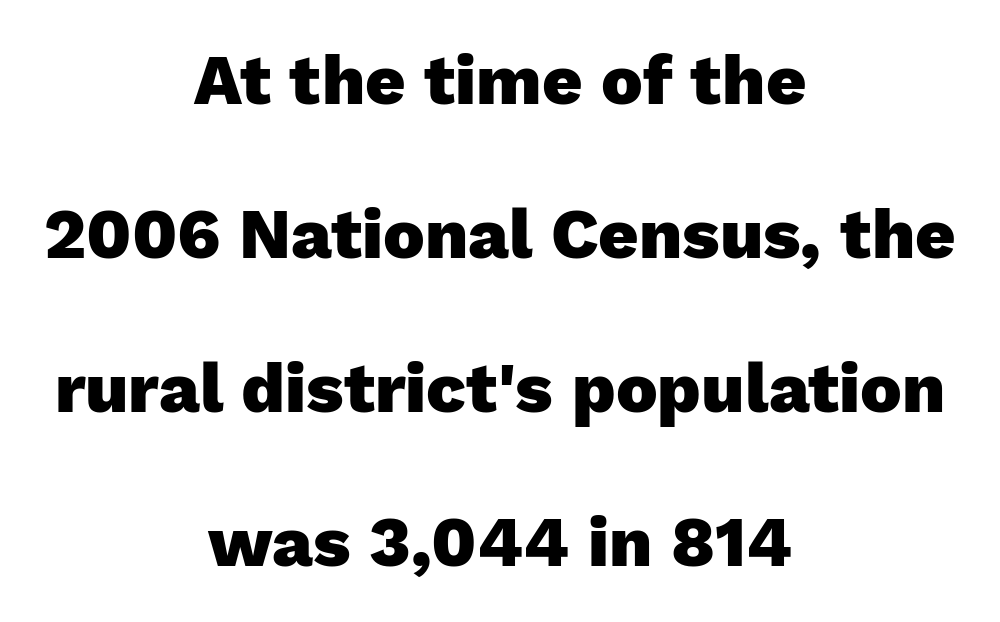
The image shows 70 px heavy sans-serif type, upright; set centered, loose line spacing (2.2x), normal letter spacing, not underlined; low stroke contrast and a medium x-height.
